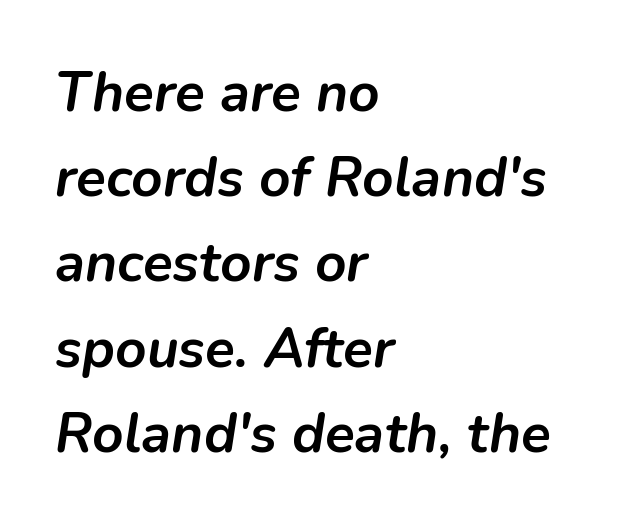
Each new line begins a customary step beneath the previous one. Slanted lettering throughout. Each row of text sits above clean, open space. What weight is shown? A full bold with thick strokes. Where is the straight margin? On the left. How are the letters spaced? Ordinarily, with no added tracking.
